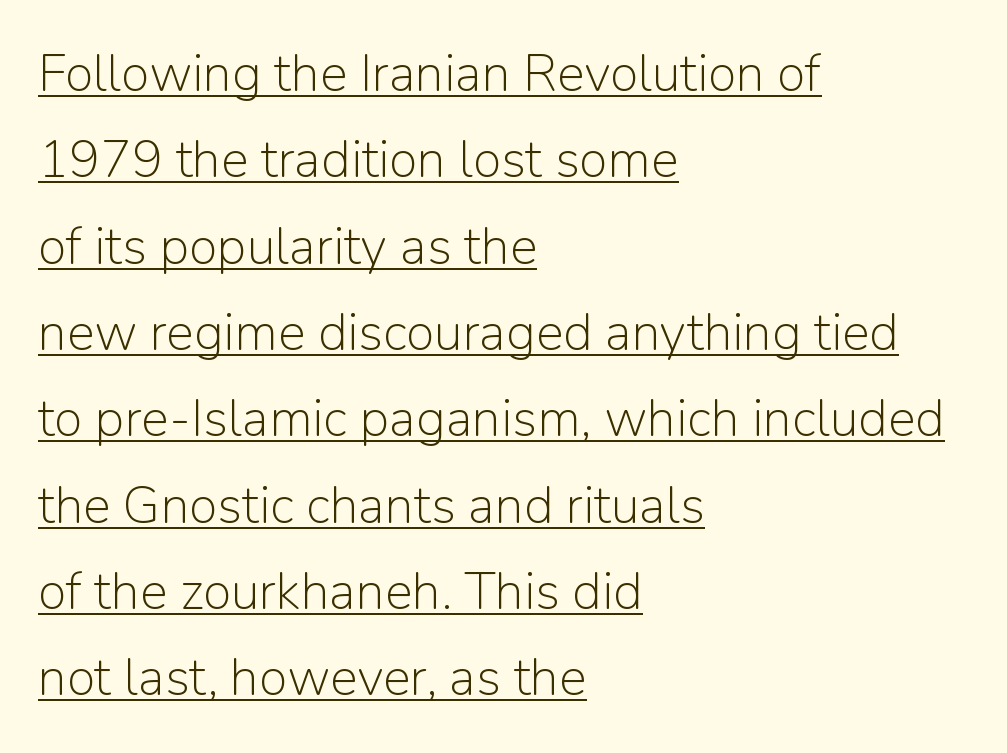
Is this a sans? Yes — the strokes have no serifs. Italic? Not at all — the glyphs are vertical. Layout note: lines flush left. No extra ink here — the face is not bold. How would I describe the line gaps? Plain and ordinary. Spacing between characters is what you'd get straight out of the box.
